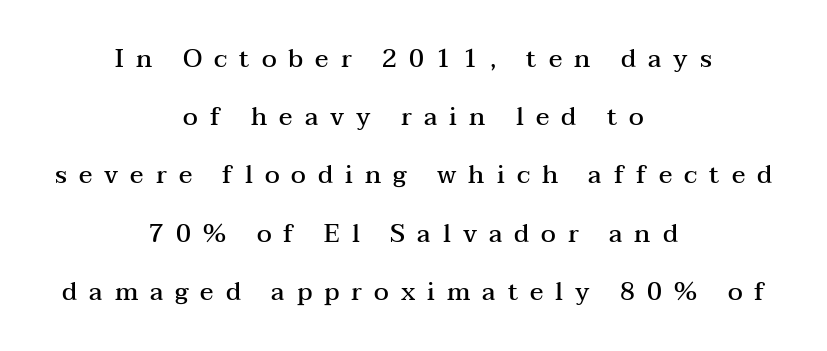
Q: Is the text bold? A: Semi-bold.
Q: Is the text italic (slanted)? A: No, it is upright.
Q: Is the text underlined? A: No.
Q: How is the paragraph aligned? A: Centered.
Q: Is the spacing between letters normal or unusually wide? A: Unusually wide.
Q: Is the spacing between lines tight, normal or loose? A: Loose.
